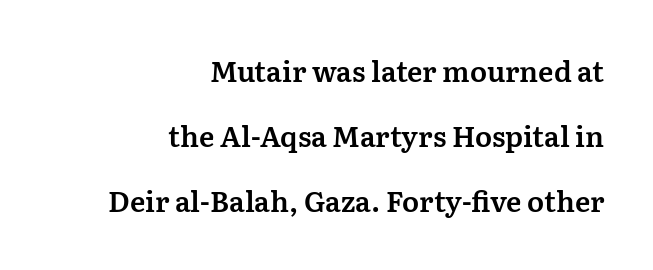
The image shows 28 px serif type, upright; set right-aligned, loose line spacing (2.32x), normal letter spacing, not underlined; medium stroke contrast and a medium x-height.
